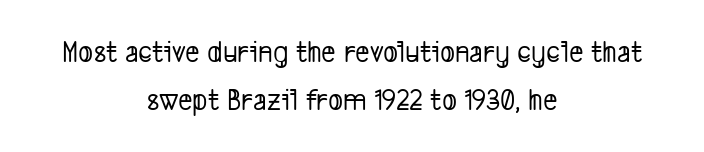
{"serif": "no", "width": "condensed", "stroke_contrast": "low", "x_height": "medium", "monospaced": "no", "underline": "no", "align": "center", "line_spacing": "normal", "line_spacing_ratio": 1.54, "letter_spacing": "normal", "letter_spacing_em": 0.0, "glyph_px": 31}
